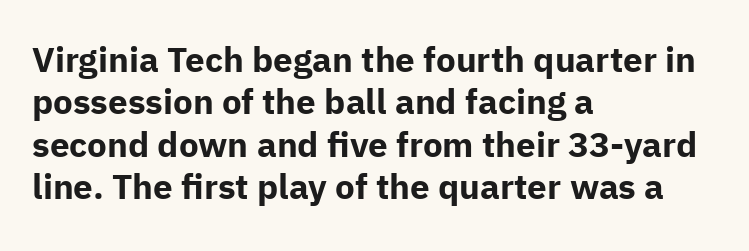
The ragged edge is on the right, which tells us the setting is flush left. In terms of letterform style, serifs are entirely absent. On the weight axis this lands at bold, roughly 700. Ordinary non-slanted type is in use. You could not count columns in this text — the font is proportionally spaced. Glyph-to-glyph distance matches everyday printed text.
